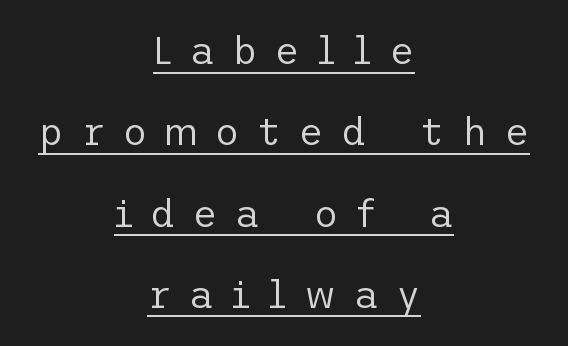
Is there much room between lines? Yes — plenty of vertical air separates them. Decoration check: the copy is underlined. Which margin do the lines hug? Neither — every line sits in the middle. Inter-character spacing is expanded well beyond the font's built-in metrics. This sample uses an upright cut, with every glyph sitting square on the baseline.
